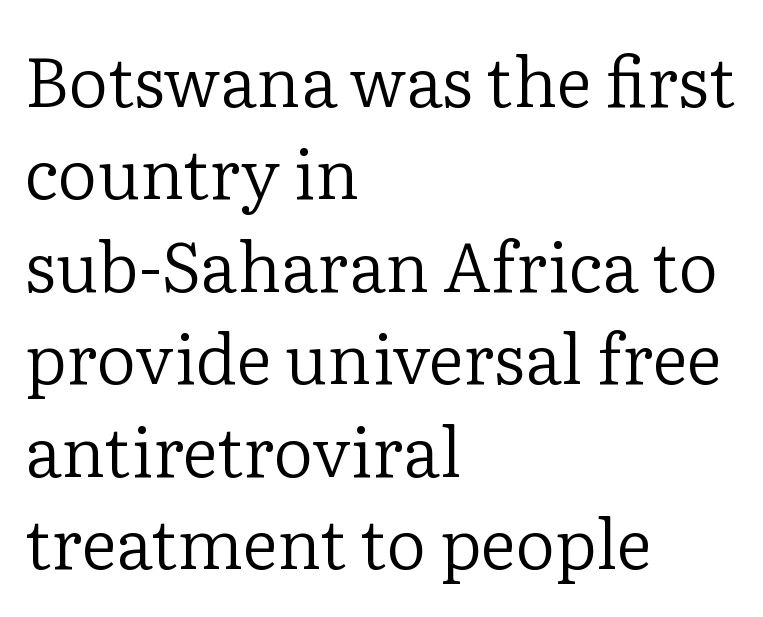
{"serif": "yes", "italic": "no", "bold": "no", "weight": "regular", "width": "normal", "stroke_contrast": "low", "x_height": "medium", "monospaced": "no", "underline": "no", "align": "left", "line_spacing": "normal", "line_spacing_ratio": 1.34, "letter_spacing": "normal", "letter_spacing_em": 0.0, "glyph_px": 69}
